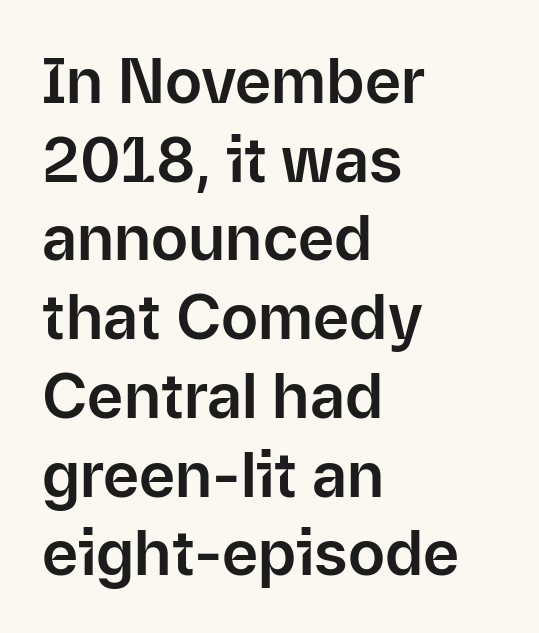
The image shows 62 px sans-serif type, upright; set left-aligned, normal line spacing (1.27x), normal letter spacing, not underlined; low stroke contrast and a medium x-height.
